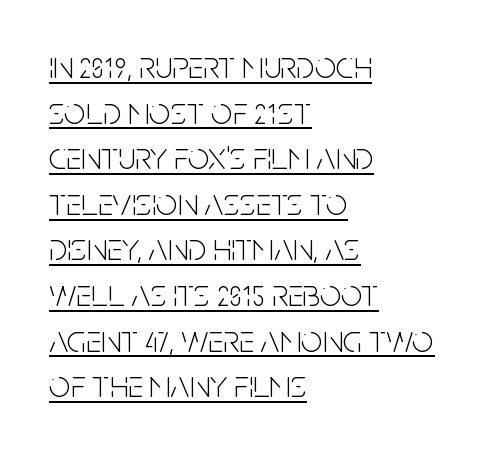
The image shows 38 px light, condensed sans-serif type, upright; set left-aligned, line spacing 1.2x, normal letter spacing, underlined; low stroke contrast and a large x-height.
